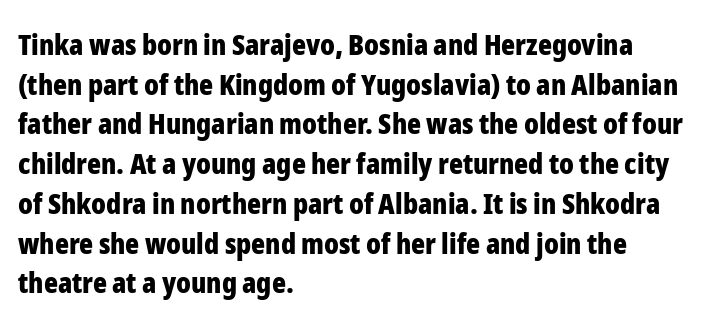
{"serif": "no", "italic": "no", "bold": "yes", "weight": "bold", "width": "condensed", "stroke_contrast": "low", "x_height": "medium", "monospaced": "no", "underline": "no", "align": "left", "line_spacing": "normal", "line_spacing_ratio": 1.37, "letter_spacing": "normal", "letter_spacing_em": 0.0, "glyph_px": 29}
